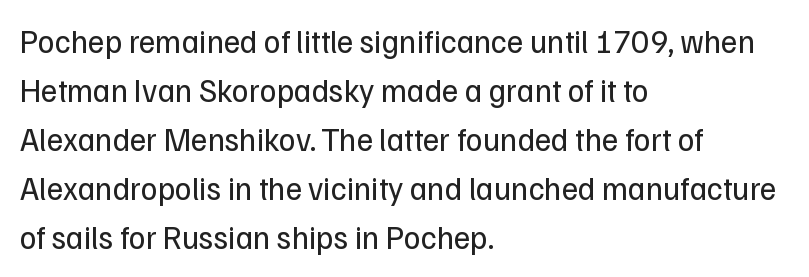
{"serif": "no", "italic": "no", "bold": "no", "weight": "regular", "width": "normal", "stroke_contrast": "low", "x_height": "medium", "monospaced": "no", "underline": "no", "align": "left", "line_spacing": "normal", "line_spacing_ratio": 1.53, "letter_spacing": "normal", "letter_spacing_em": 0.0, "glyph_px": 32}
